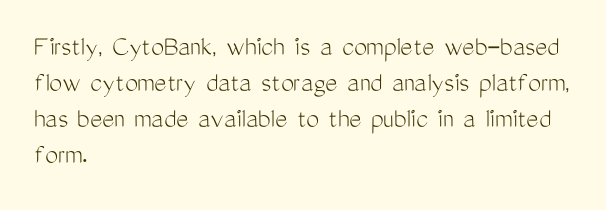
The image shows 29 px light, condensed sans-serif type, upright; set left-aligned, line spacing 1.24x, normal letter spacing, not underlined; medium stroke contrast and a medium x-height.
